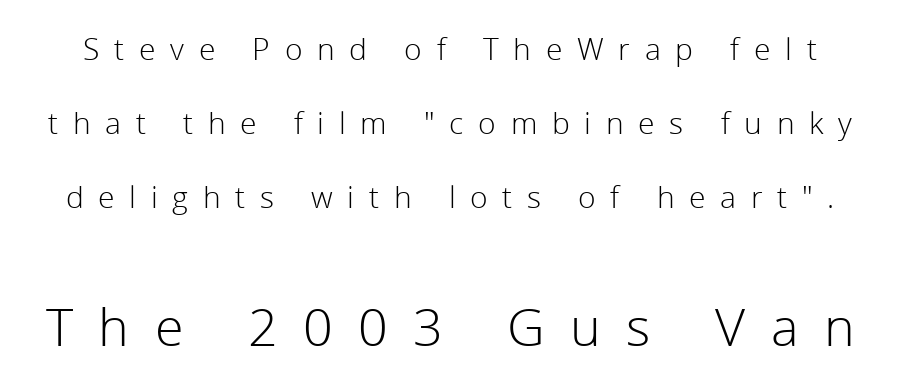
{"serif": "no", "italic": "no", "bold": "no", "weight": "light", "width": "normal", "stroke_contrast": "low", "x_height": "medium", "monospaced": "no", "underline": "no", "line_spacing": "loose", "line_spacing_ratio": 2.46, "letter_spacing": "wide", "letter_spacing_em": 0.49, "larger_block": "second", "size_ratio": 1.73, "glyph_px": 52}
